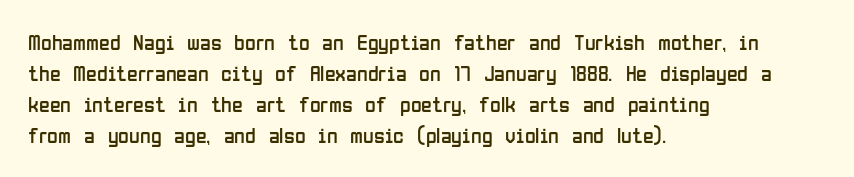
The image shows 22 px text type, upright; set left-aligned, normal line spacing (1.41x), normal letter spacing, not underlined.
